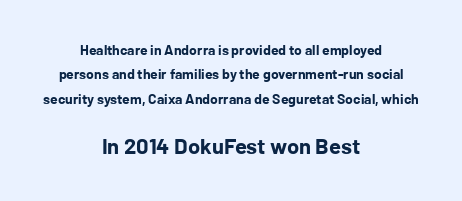
{"italic": "no", "bold": "yes", "underline": "no", "align": "center", "line_spacing_ratio": 1.75, "letter_spacing": "normal", "letter_spacing_em": 0.0, "larger_block": "second", "size_ratio": 1.57, "glyph_px": 22}
